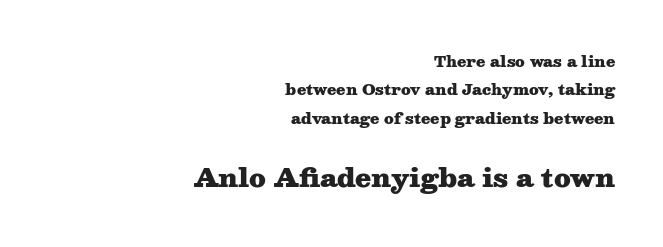
Q: Is the text bold? A: Yes.
Q: Is the text italic (slanted)? A: No, it is upright.
Q: Is the text underlined? A: No.
Q: How is the paragraph aligned? A: Right-aligned.
Q: Is the spacing between letters normal or unusually wide? A: Normal.
Q: Which block of text is set in a larger size, the first (top) or the second (bottom)? A: The second (bottom) one.
